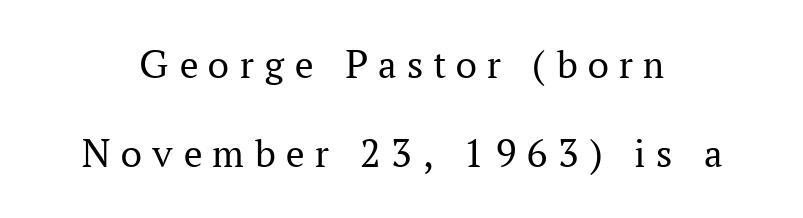
The image shows 41 px regular-weight serif type, upright; set centered, loose line spacing (2.18x), unusually wide letter spacing (+0.26 em), not underlined; medium stroke contrast and a medium x-height.
